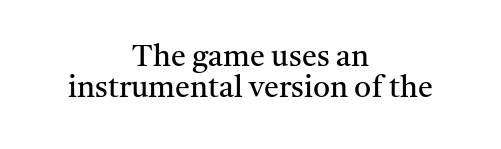
This rendering uses center alignment, leaving both contours irregular but symmetric. Each word holds together tightly as a unit, with standard inter-letter gaps. The font family rendered here belongs to the serif group. Think standard paragraph weight, or any step lighter than that.
